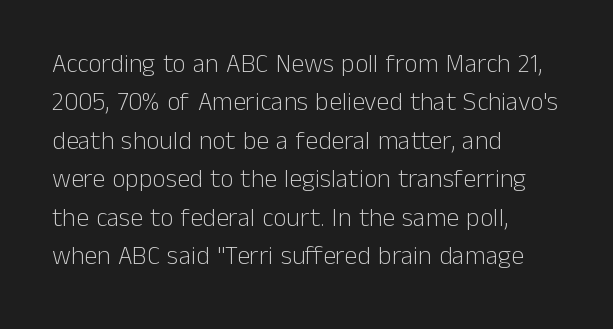
The image shows 26 px text type, upright; set left-aligned, normal line spacing (1.48x), normal letter spacing, not underlined.
